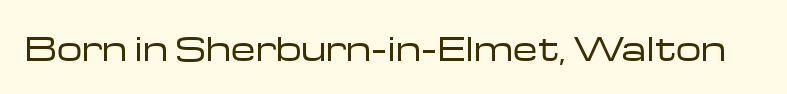
Stroke mass is kept to a normal reading level or below. This sample has the flowing, uneven cadence of proportional lettering. Quick note: not italic, upright. Compared with typical body copy, the letter spacing here is the same. Unlike a traditional serif, this face leaves its strokes unadorned. The specimen omits any rule beneath the text block's lines.
